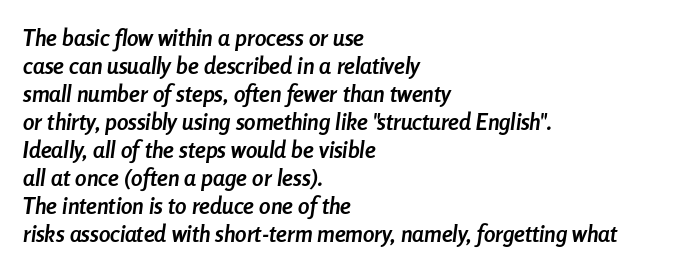
Just letters on the line, the space beneath them empty. Glyph-to-glyph distance matches everyday printed text. Quick note: italic. Stroke thickness is high; the sample reads as a true bold. The lines are quadded left.
